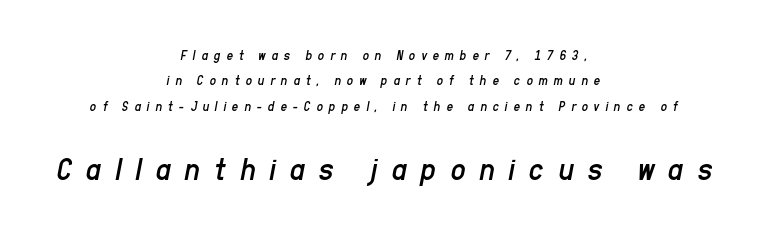
The image shows 33 px regular-weight, condensed type, italic (leaning right); set centered, line spacing 1.82x, unusually wide letter spacing (+0.42 em), not underlined; the second (bottom) block is 2.36x larger; low stroke contrast and a medium x-height.
